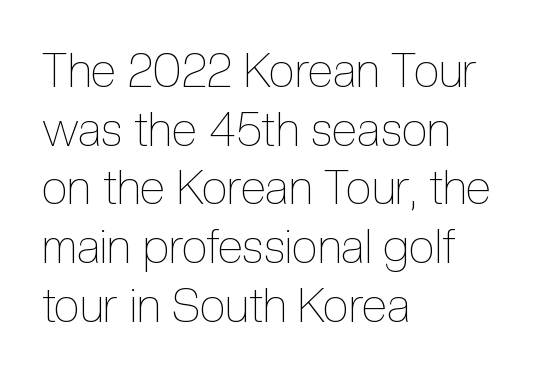
{"italic": "no", "bold": "no", "weight": "thin", "width": "condensed", "x_height": "medium", "monospaced": "no", "underline": "no", "align": "left", "line_spacing": "normal", "line_spacing_ratio": 1.25, "letter_spacing": "normal", "letter_spacing_em": 0.0, "glyph_px": 47}
